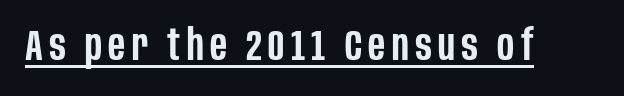
What decoration does the sample have? An underline. The rendering uses natural spacing where letterforms have individual widths. Italic? Not at all — the glyphs are vertical. Weight check: semibold — heavier than regular, not quite bold. No feet cap the strokes, marking this as sans-serif type.
